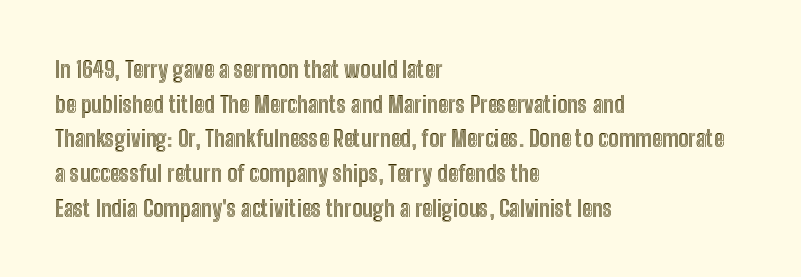
Q: Is the text italic (slanted)? A: No, it is upright.
Q: Is the text underlined? A: No.
Q: How is the paragraph aligned? A: Left-aligned.
Q: Is the spacing between letters normal or unusually wide? A: Normal.
Q: Is the spacing between lines tight, normal or loose? A: Normal.
